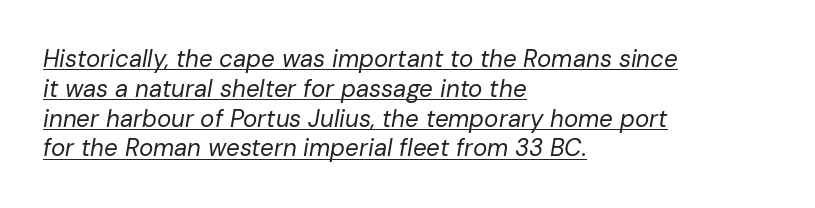
{"italic": "yes", "lean": "right", "slant_degrees": 10, "bold": "no", "underline": "yes", "align": "left", "line_spacing_ratio": 1.24, "letter_spacing": "normal", "letter_spacing_em": 0.0, "glyph_px": 24}
